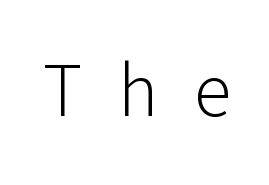
Think of a printed novel: that variable character pitch is what you see here. Quick note: not italic, upright. No letter is thick-stroked: the sample isn't bold. Examine the stroke ends and you'll find no serifs. Glyph-to-glyph distance is far greater than everyday printed text. Anything drawn beneath the words? Only blank space.
